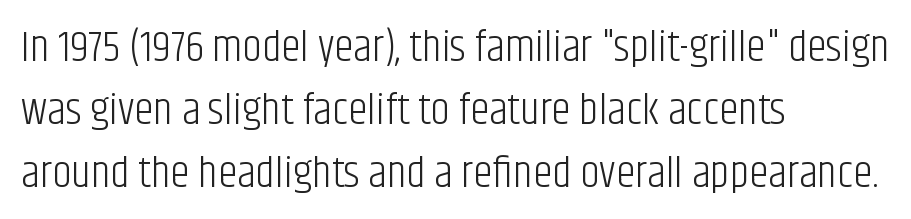
The image shows 44 px light, condensed sans-serif type, upright; set left-aligned, normal line spacing (1.43x), normal letter spacing, not underlined; low stroke contrast and a large x-height.
